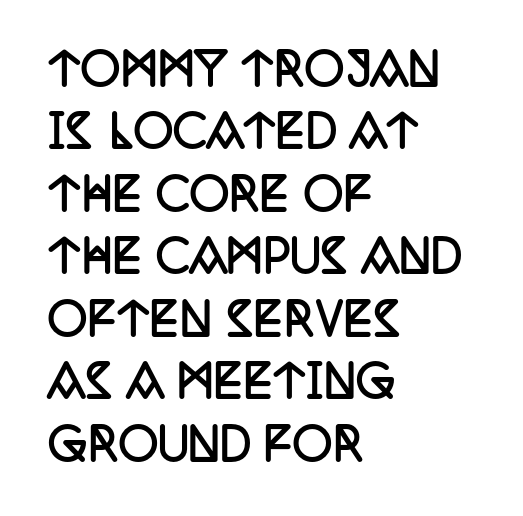
Students, observe: this is what conventionally led text looks like. Set as a true bold cut, around the 700 mark. Each letter's strokes conclude with small projecting serifs. The rendering uses natural spacing where letterforms have individual widths.
